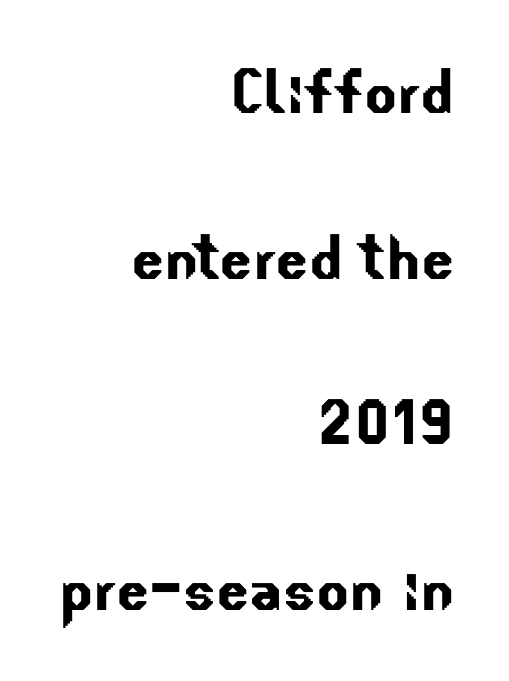
Stroke terminals: plain, sans-serif. These lines are rendered in a variable-pitch font. Layout note: lines flush right. Horizontal bands of white between lines are thick stripes.
